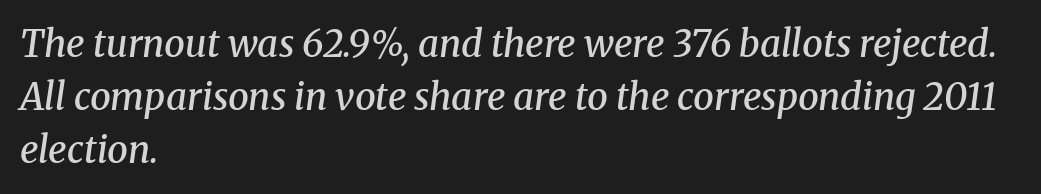
One glance says typical: line gaps are just what's usual. The gaps between neighbouring characters are ordinary and unremarkable. The compositor pushed each line to the left boundary. A typesetter would label this face a serif.
